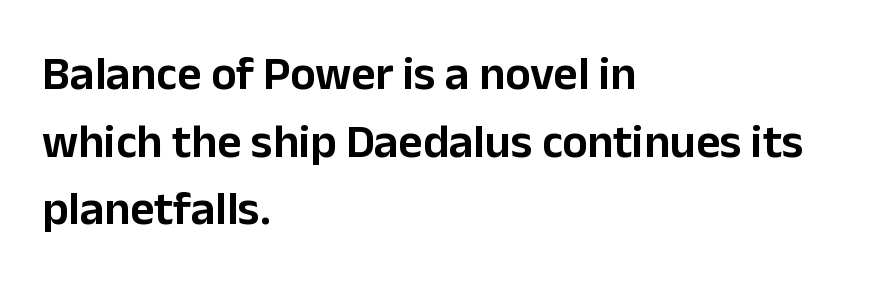
Tracking value appears to be zero — textbook default spacing. Rows of type keep a routine distance in the vertical direction. The passage shown is typed in a proportional face where columns would drift. Beneath every word, the page is bare. Left-aligned paragraph, ragged on the right.
